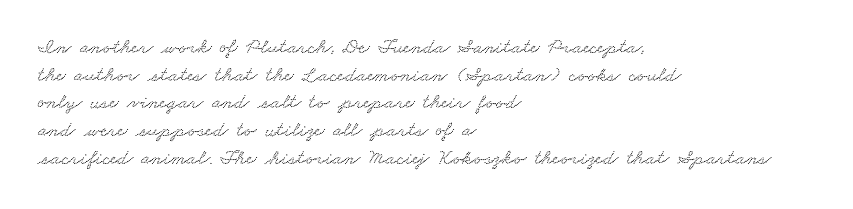
{"underline": "no", "align": "left", "line_spacing": "normal", "line_spacing_ratio": 1.32, "letter_spacing": "normal", "letter_spacing_em": 0.0, "glyph_px": 21}
